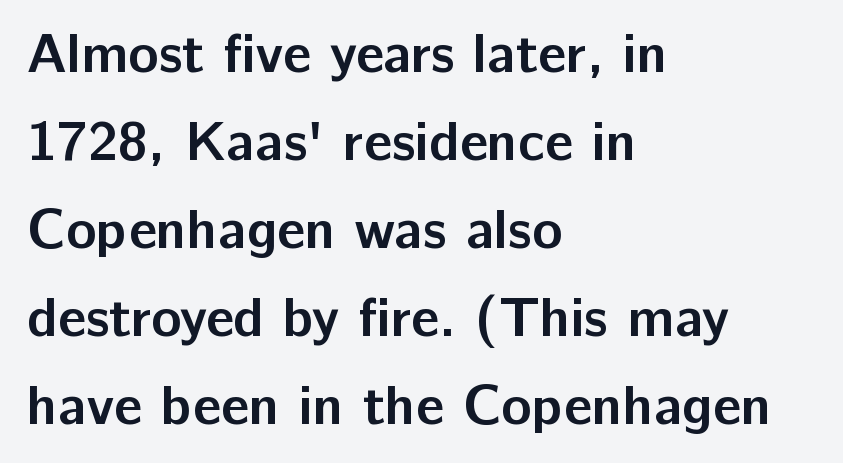
Q: Is the text bold? A: Yes.
Q: Is the text italic (slanted)? A: No, it is upright.
Q: Is the typeface a serif or a sans-serif typeface? A: Sans-serif.
Q: Is the text underlined? A: No.
Q: How is the paragraph aligned? A: Left-aligned.
Q: Is the spacing between letters normal or unusually wide? A: Normal.
Q: Is the spacing between lines tight, normal or loose? A: Normal.
Q: Width (condensed, normal, or wide)? A: Normal.
Q: Stroke contrast? A: Low.
Q: x-height? A: Medium.
Q: Monospaced? A: No.
